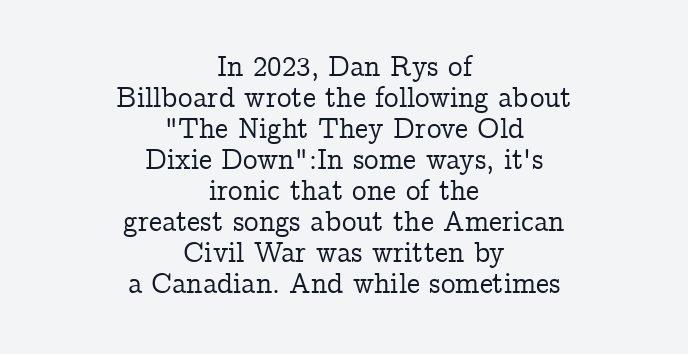
{"serif": "yes", "italic": "no", "width": "normal", "stroke_contrast": "low", "x_height": "medium", "monospaced": "no", "underline": "no", "align": "center", "line_spacing": "tight", "line_spacing_ratio": 1.07, "letter_spacing": "normal", "letter_spacing_em": 0.0, "glyph_px": 29}
